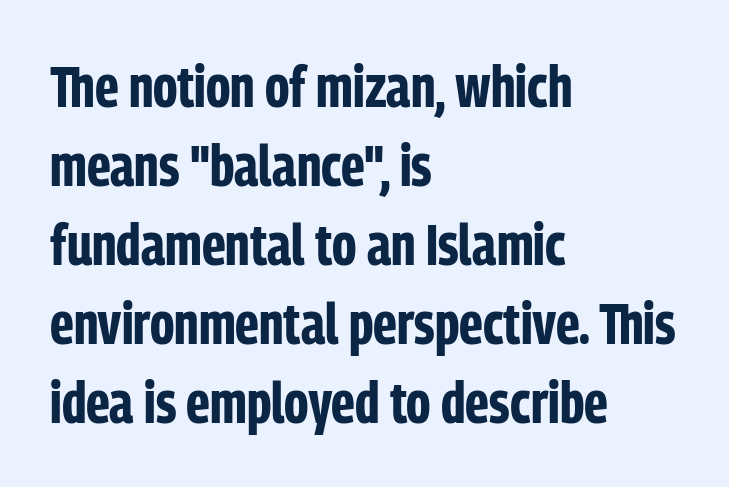
The image shows 58 px bold, condensed sans-serif type, upright; set left-aligned, normal line spacing (1.36x), normal letter spacing, not underlined; low stroke contrast and a medium x-height.
